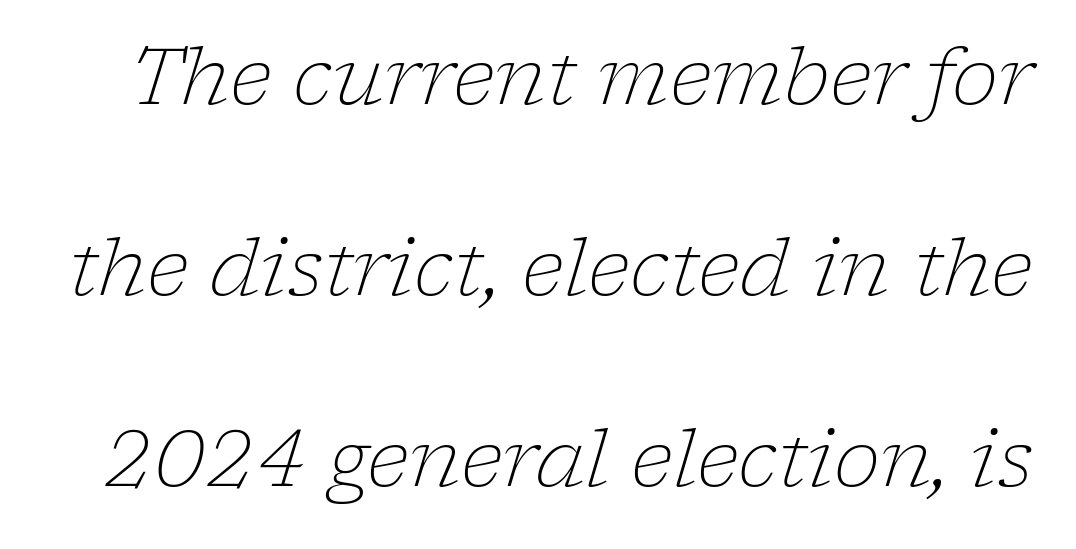
If you measured baseline to baseline, you'd find a long distance. Characters follow at the spacing the type designer built in. The glyphs are unaccompanied by any horizontal stroke below them. The strokes are not fattened; the text isn't bold. Characters are canted at an angle relative to the baseline's perpendicular. Character widths vary here, with narrow letters taking less room than wide ones.
